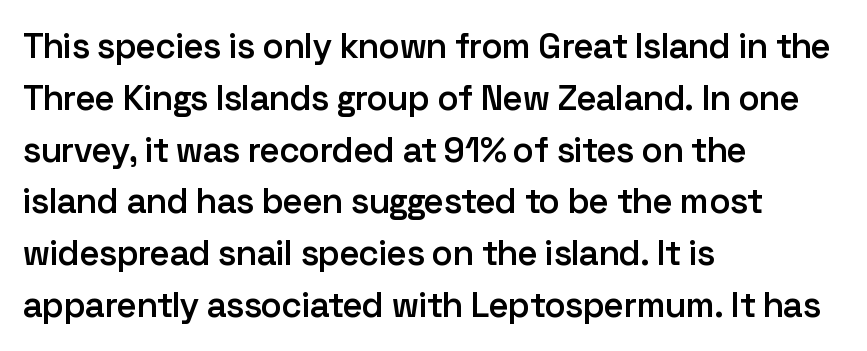
The image shows 35 px semibold sans-serif type, upright; set left-aligned, normal line spacing (1.48x), normal letter spacing, not underlined; low stroke contrast and a medium x-height.
